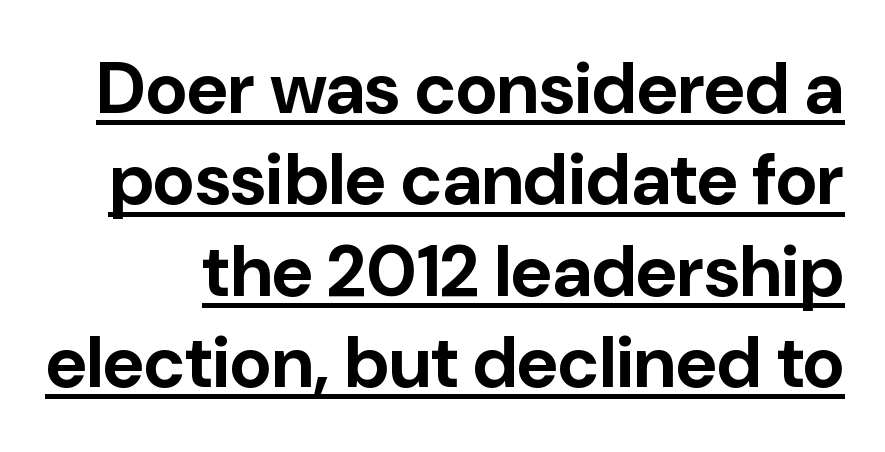
Characters follow at the spacing the type designer built in. Summary of vertical rhythm: regular, with standard interline spacing. Check the space under the baseline: a stroke is drawn there. This is the regular roman posture of the typeface.
